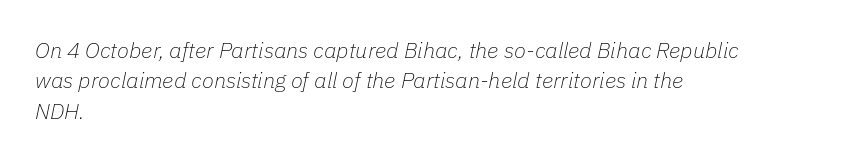
Every character sits at an angle, as italics do. Left-aligned paragraph, ragged on the right. Descenders hang freely into open space. Baseline-to-baseline distance is the conventional proportion of letter height. Does extra space separate the letters? No, they use regular spacing.
